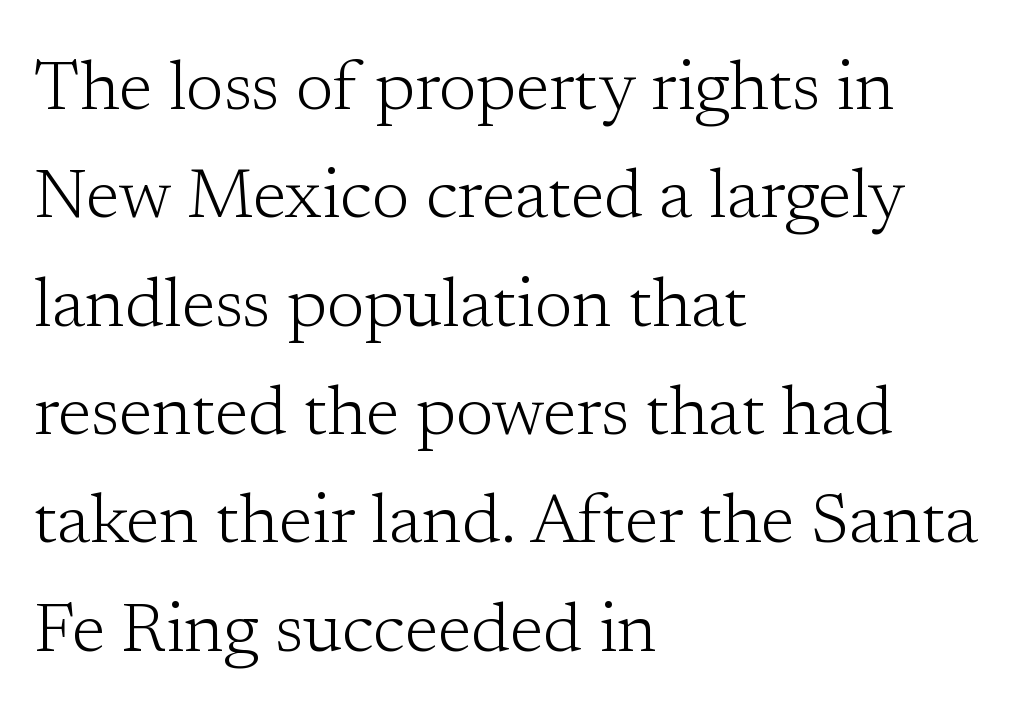
{"serif": "yes", "italic": "no", "bold": "no", "weight": "light", "width": "normal", "stroke_contrast": "low", "x_height": "medium", "monospaced": "no", "underline": "no", "align": "left", "line_spacing": "normal", "line_spacing_ratio": 1.57, "letter_spacing": "normal", "letter_spacing_em": 0.0, "glyph_px": 69}
